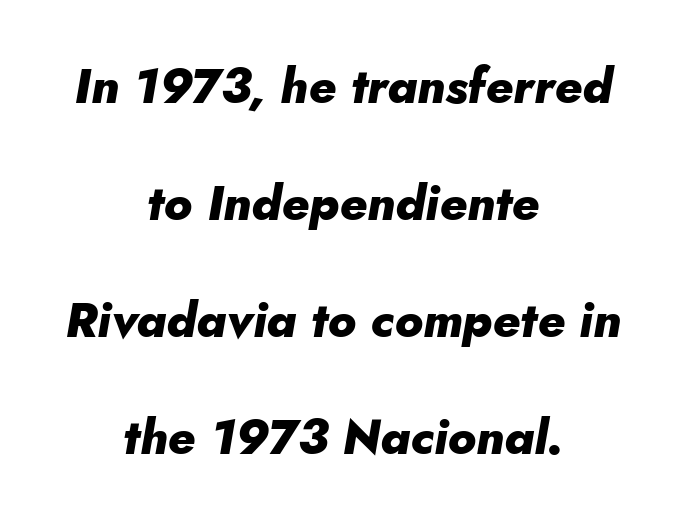
A typesetter would call this proportional, since set widths differ per character. In terms of weight, the rendering is a true, heavy bold. Does the lettering tilt? It does — this is italic. The strip under each line holds only bare page.
